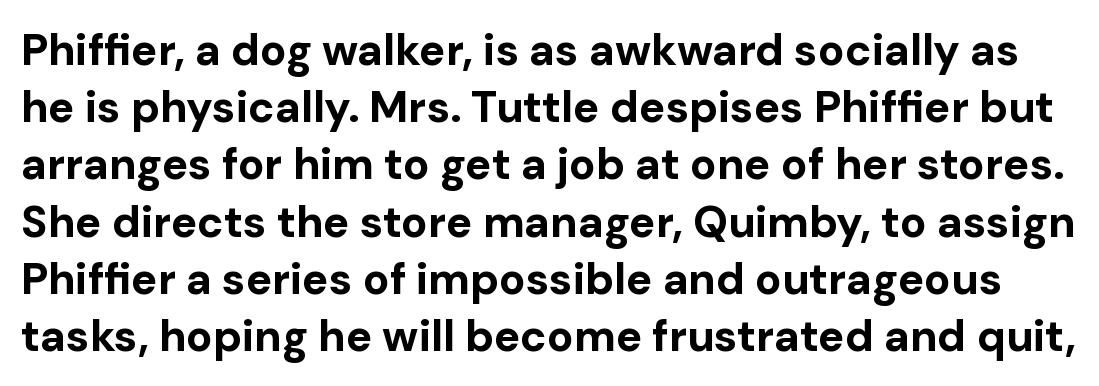
{"serif": "no", "italic": "no", "bold": "yes", "weight": "bold", "width": "normal", "stroke_contrast": "low", "x_height": "medium", "monospaced": "no", "underline": "no", "line_spacing": "normal", "line_spacing_ratio": 1.3, "letter_spacing": "normal", "letter_spacing_em": 0.0, "glyph_px": 44}
